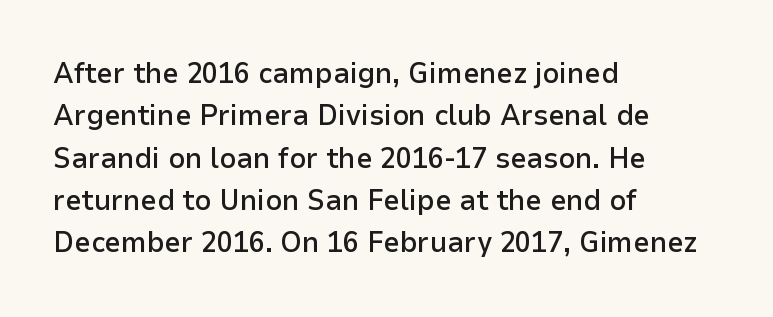
{"serif": "no", "italic": "no", "bold": "semi", "weight": "semibold", "width": "normal", "stroke_contrast": "low", "x_height": "medium", "monospaced": "no", "underline": "no", "align": "left", "line_spacing": "normal", "line_spacing_ratio": 1.46, "letter_spacing": "normal", "letter_spacing_em": 0.0, "glyph_px": 29}
